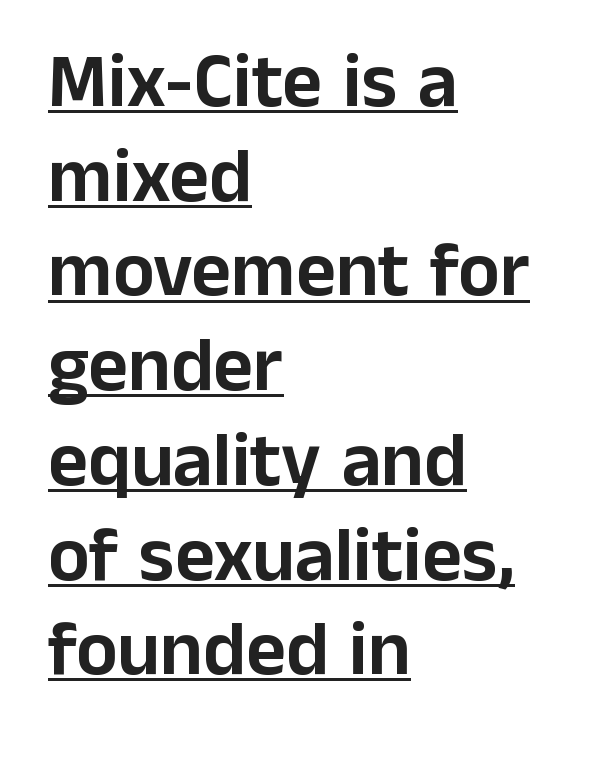
Emphasis is given by a line drawn under the lettering. Here the glyphs are tracked normally, forming tight word shapes. You could not count columns in this text — the font is proportionally spaced. Nope, not italic — everything's standing straight. The type family on display is of the sans-serif kind.
